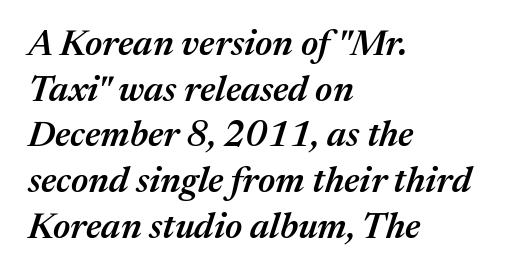
The image shows 36 px semibold type, italic (leaning right); set left-aligned, normal line spacing (1.27x), normal letter spacing, not underlined; medium stroke contrast and a medium x-height.
